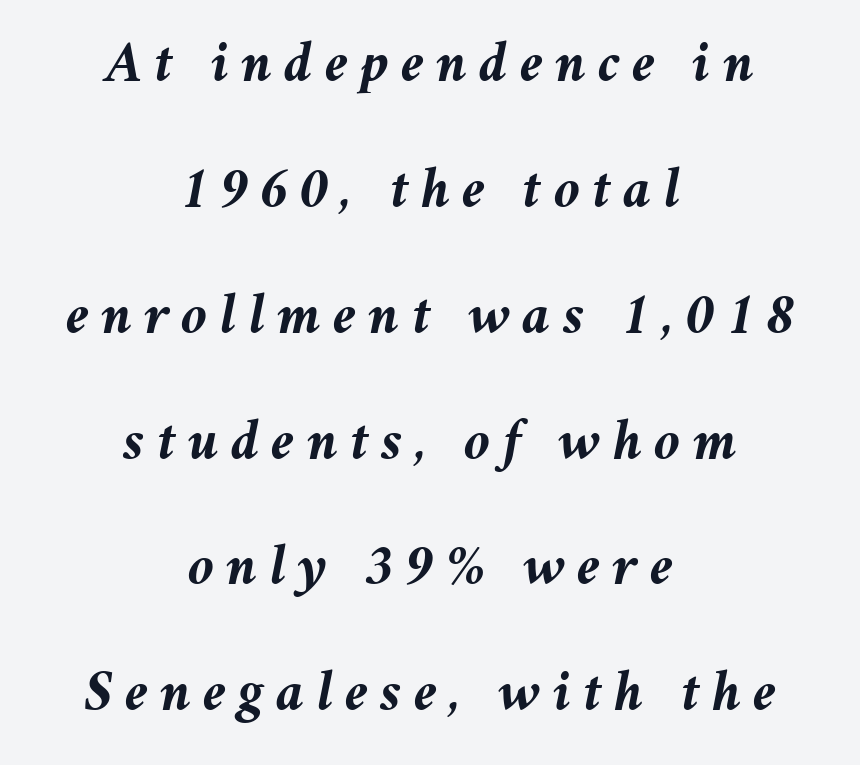
Thick stems and heavy bowls — unmistakably bold. Underline: absent. The whole block is typeset with a tilt. Widely set lines give the paragraph a tall, airy silhouette. The passage is arranged like a title page — every line centered. Caption: expanded tracking, letters set apart.
